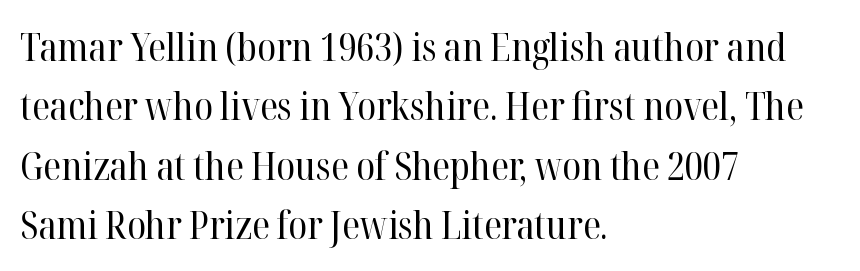
Q: Is the text bold? A: No.
Q: Is the text italic (slanted)? A: No, it is upright.
Q: Is the typeface a serif or a sans-serif typeface? A: Serif.
Q: Is the text underlined? A: No.
Q: How is the paragraph aligned? A: Left-aligned.
Q: Is the spacing between letters normal or unusually wide? A: Normal.
Q: Is the spacing between lines tight, normal or loose? A: Normal.
Q: Width (condensed, normal, or wide)? A: Normal.
Q: Stroke contrast? A: High.
Q: x-height? A: Medium.
Q: Monospaced? A: No.
